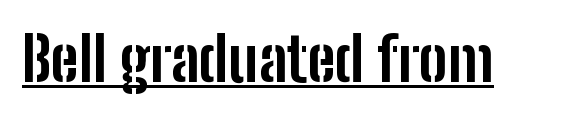
Compared with undecorated copy, this sample adds a rule below the words. The axis of the letterforms is exactly vertical. Look at the stroke-to-counter ratio: heavy, a bold. The passage shown has conventional tracking throughout. You could not count columns in this text — the font is proportionally spaced. Each letter's strokes conclude bluntly, with no projecting serifs.
